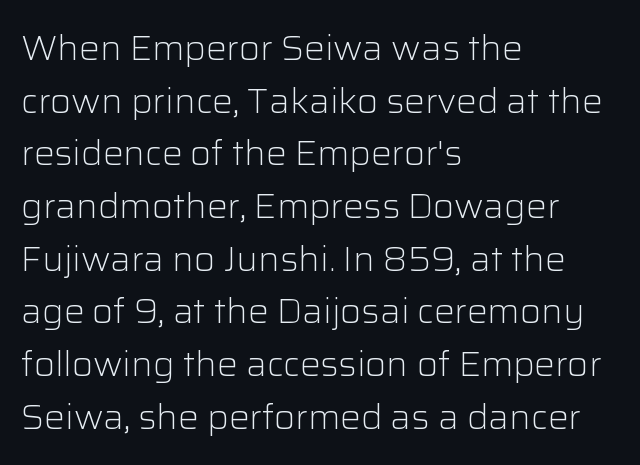
Q: Is the text bold? A: No.
Q: Is the text italic (slanted)? A: No, it is upright.
Q: Is the typeface a serif or a sans-serif typeface? A: Sans-serif.
Q: Is the text underlined? A: No.
Q: How is the paragraph aligned? A: Left-aligned.
Q: Is the spacing between letters normal or unusually wide? A: Normal.
Q: Is the spacing between lines tight, normal or loose? A: Normal.
Q: Width (condensed, normal, or wide)? A: Normal.
Q: Stroke contrast? A: Low.
Q: x-height? A: Medium.
Q: Monospaced? A: No.
